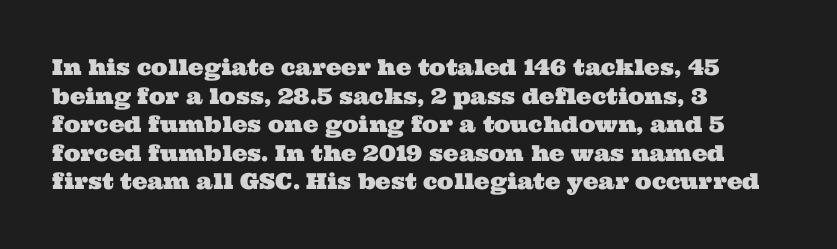
Q: Is the text underlined? A: No.
Q: How is the paragraph aligned? A: Left-aligned.
Q: Is the spacing between letters normal or unusually wide? A: Normal.
Q: Is the spacing between lines tight, normal or loose? A: Normal.
